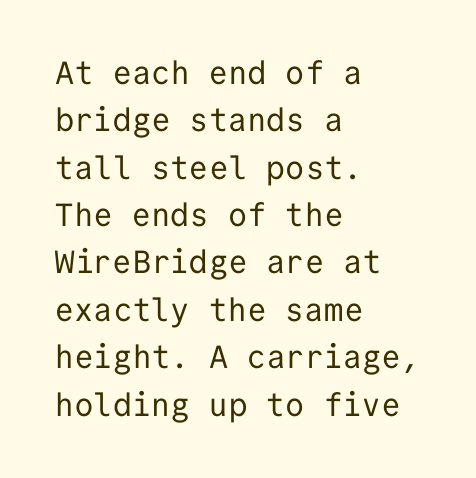
Q: Is the text bold? A: No.
Q: Is the text italic (slanted)? A: No, it is upright.
Q: Is the typeface a serif or a sans-serif typeface? A: Sans-serif.
Q: Is the text underlined? A: No.
Q: How is the paragraph aligned? A: Left-aligned.
Q: Is the spacing between letters normal or unusually wide? A: Normal.
Q: Is the spacing between lines tight, normal or loose? A: Normal.
Q: Width (condensed, normal, or wide)? A: Normal.
Q: Stroke contrast? A: Low.
Q: x-height? A: Medium.
Q: Monospaced? A: Yes.
